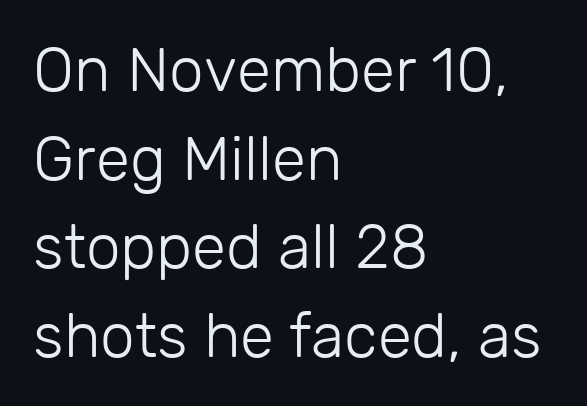
How are the letters spaced? Ordinarily, with no added tracking. Stems and bowls with no extra thickness — not bold. Compared with typical paragraphs, the rows here are spaced about the same. The typography opts for an upright posture over an oblique one.
